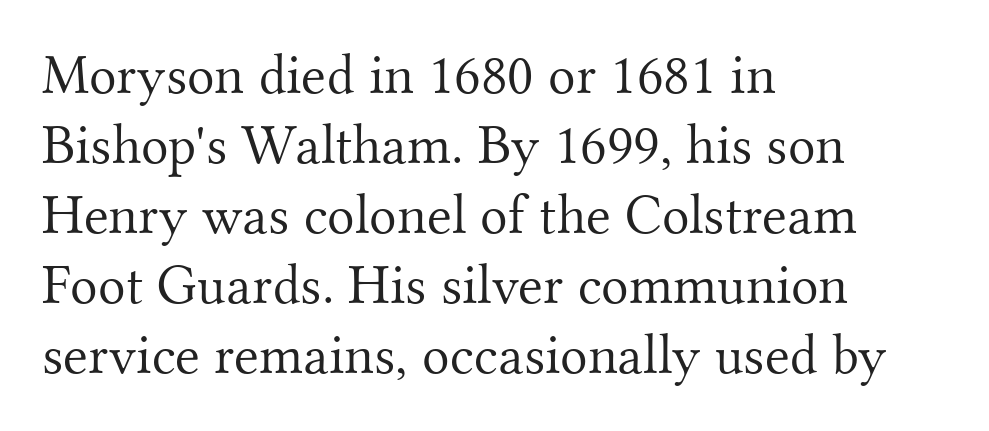
The image shows 57 px light serif type, upright; set left-aligned, line spacing 1.23x, normal letter spacing, not underlined; medium stroke contrast and a small x-height.
